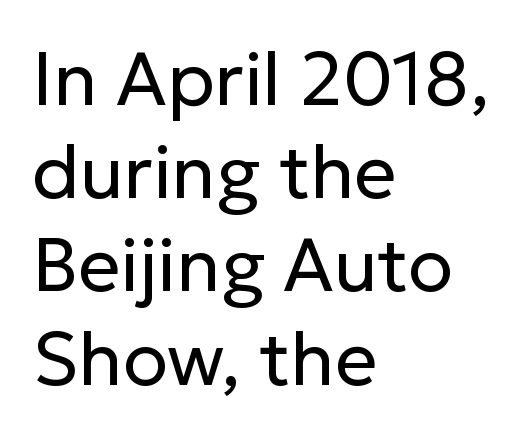
Q: Is the text bold? A: No.
Q: Is the text italic (slanted)? A: No, it is upright.
Q: Is the typeface a serif or a sans-serif typeface? A: Sans-serif.
Q: Is the text underlined? A: No.
Q: How is the paragraph aligned? A: Left-aligned.
Q: Is the spacing between letters normal or unusually wide? A: Normal.
Q: Is the spacing between lines tight, normal or loose? A: Normal.
Q: Width (condensed, normal, or wide)? A: Normal.
Q: Stroke contrast? A: Low.
Q: x-height? A: Medium.
Q: Monospaced? A: No.
